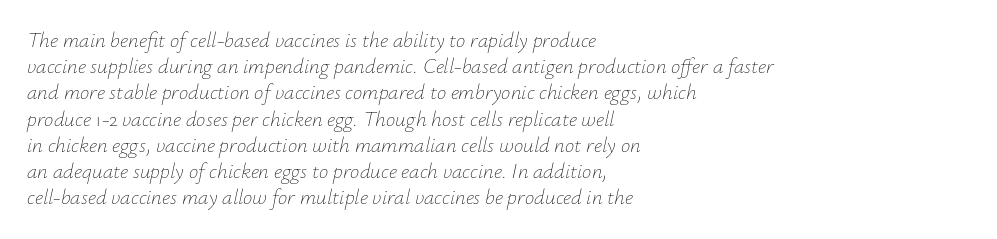
The image shows 21 px text type, italic (leaning right); set left-aligned, normal line spacing (1.25x), normal letter spacing, not underlined.
